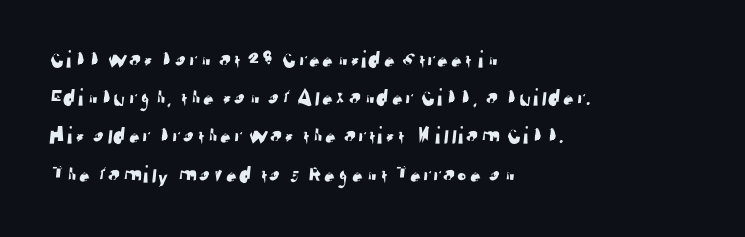
Q: Is the text underlined? A: No.
Q: How is the paragraph aligned? A: Left-aligned.
Q: Is the spacing between letters normal or unusually wide? A: Normal.
Q: Is the spacing between lines tight, normal or loose? A: Normal.
